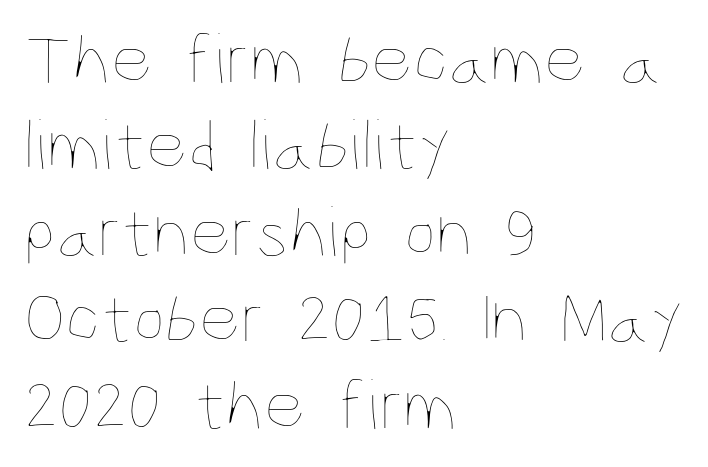
Ascenders rise straight up at ninety degrees. Think standard paragraph weight, or any step lighter than that. A classic flush-left, rag-right setting is used for this passage. Each row of text sits above clean, open space.
